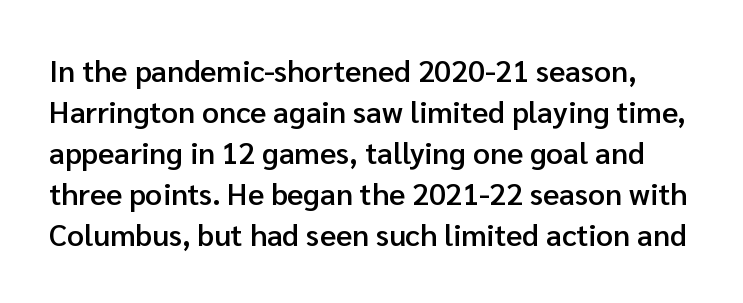
The image shows 30 px semibold sans-serif type, upright; set normal line spacing (1.37x), normal letter spacing, not underlined; low stroke contrast and a medium x-height.
